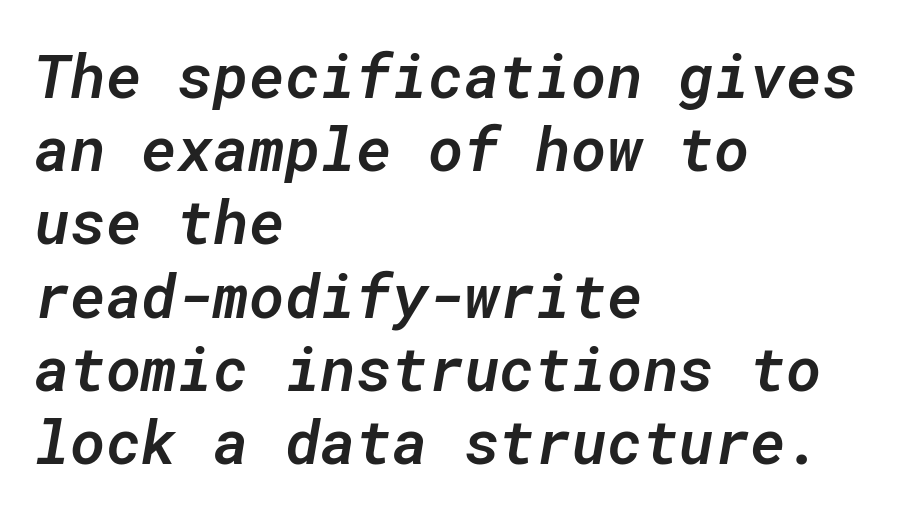
The image shows 61 px semibold type, italic (leaning right), monospaced; set left-aligned, line spacing 1.2x, normal letter spacing, not underlined; low stroke contrast and a medium x-height.
